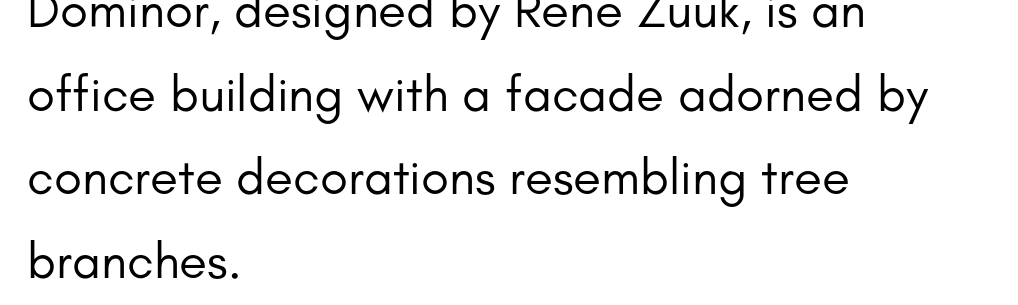
Q: Is the text bold? A: No.
Q: Is the text italic (slanted)? A: No, it is upright.
Q: Is the typeface a serif or a sans-serif typeface? A: Sans-serif.
Q: Is the text underlined? A: No.
Q: How is the paragraph aligned? A: Left-aligned.
Q: Is the spacing between letters normal or unusually wide? A: Normal.
Q: Is the spacing between lines tight, normal or loose? A: Normal.
Q: Width (condensed, normal, or wide)? A: Normal.
Q: Stroke contrast? A: Low.
Q: x-height? A: Small.
Q: Monospaced? A: No.
